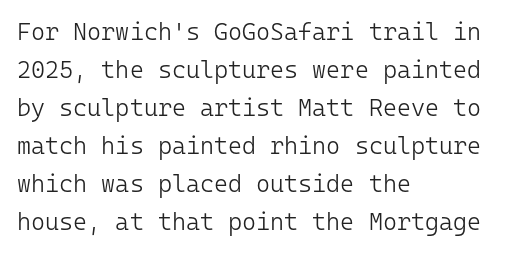
Q: Is the text bold? A: No.
Q: Is the text italic (slanted)? A: No, it is upright.
Q: Is the text underlined? A: No.
Q: How is the paragraph aligned? A: Left-aligned.
Q: Is the spacing between letters normal or unusually wide? A: Normal.
Q: Is the spacing between lines tight, normal or loose? A: Normal.
